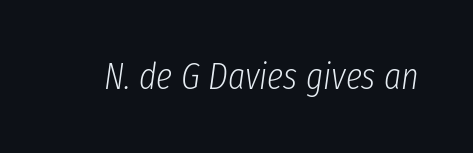
{"italic": "yes", "lean": "right", "slant_degrees": 8, "bold": "no", "weight": "light", "width": "condensed", "stroke_contrast": "low", "x_height": "medium", "monospaced": "no", "underline": "no", "letter_spacing": "normal", "letter_spacing_em": 0.0, "glyph_px": 37}
